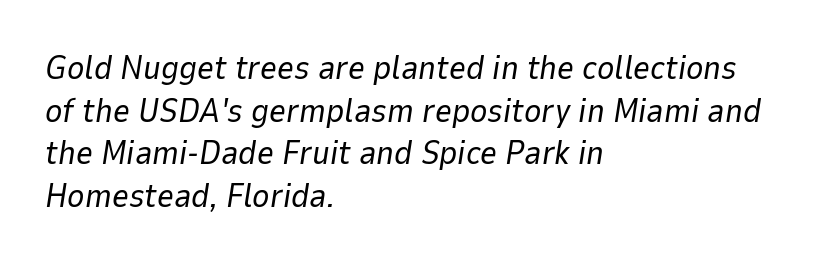
Q: Is the text bold? A: No.
Q: Is the text italic (slanted)? A: Yes, it leans right by about 9 degrees.
Q: Is the text underlined? A: No.
Q: How is the paragraph aligned? A: Left-aligned.
Q: Is the spacing between letters normal or unusually wide? A: Normal.
Q: Is the spacing between lines tight, normal or loose? A: Normal.
Q: Width (condensed, normal, or wide)? A: Normal.
Q: Stroke contrast? A: Low.
Q: x-height? A: Medium.
Q: Monospaced? A: No.
